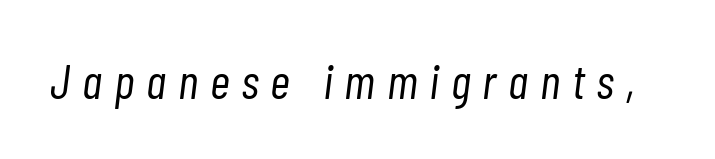
No extra ink here — the face is not bold. The string is rendered with underlining switched off. This rendering widens character spacing well past its baseline value. Spacing verdict: proportional, widths tailored to each character. An italicized treatment has been applied to the whole sample.
